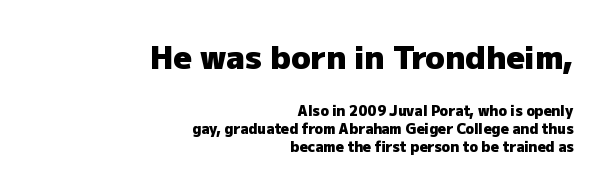
{"serif": "no", "italic": "no", "bold": "yes", "weight": "heavy", "width": "normal", "stroke_contrast": "low", "x_height": "medium", "monospaced": "no", "underline": "no", "align": "right", "line_spacing": "normal", "line_spacing_ratio": 1.31, "letter_spacing": "normal", "letter_spacing_em": 0.0, "larger_block": "first", "size_ratio": 2.29, "glyph_px": 32}
